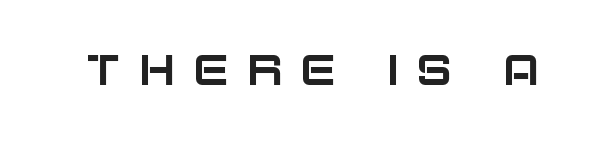
Q: Is the text italic (slanted)? A: No, it is upright.
Q: Is the typeface a serif or a sans-serif typeface? A: Sans-serif.
Q: Is the text underlined? A: No.
Q: Is the spacing between letters normal or unusually wide? A: Unusually wide.
Q: Width (condensed, normal, or wide)? A: Normal.
Q: Stroke contrast? A: Low.
Q: x-height? A: Large.
Q: Monospaced? A: No.
